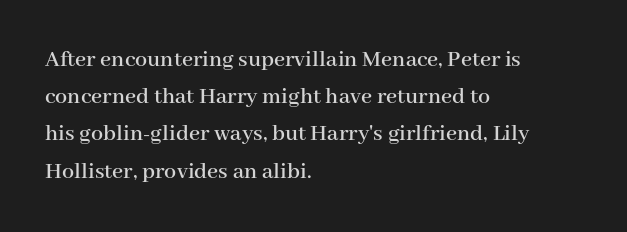
The image shows 24 px text type, upright; set left-aligned, normal line spacing (1.55x), normal letter spacing, not underlined.
